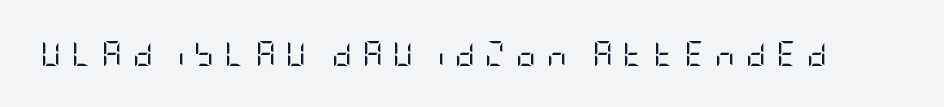
Q: Is the text bold? A: No.
Q: Is the text italic (slanted)? A: No, it is upright.
Q: Is the text underlined? A: No.
Q: Is the spacing between letters normal or unusually wide? A: Unusually wide.
